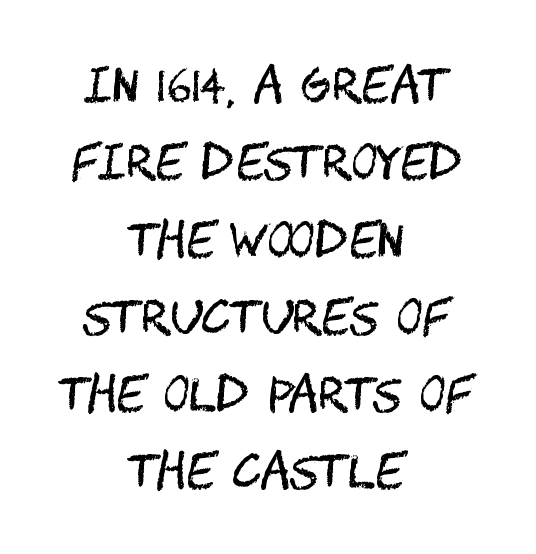
These lines keep a tight, regular rhythm from letter to letter. Type without underlining. This sample keeps an unexceptional amount of space between lines. This sample uses a sans-serif face. Each stroke keeps to a modest, everyday thickness or less. The compositor balanced each line on the midline.
